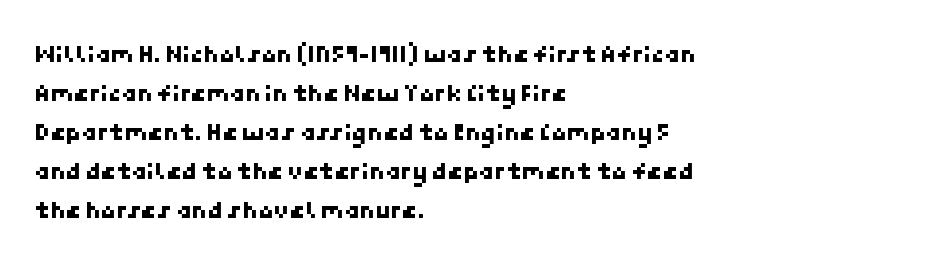
The image shows 25 px text type; set left-aligned, normal line spacing (1.56x), normal letter spacing, not underlined.
